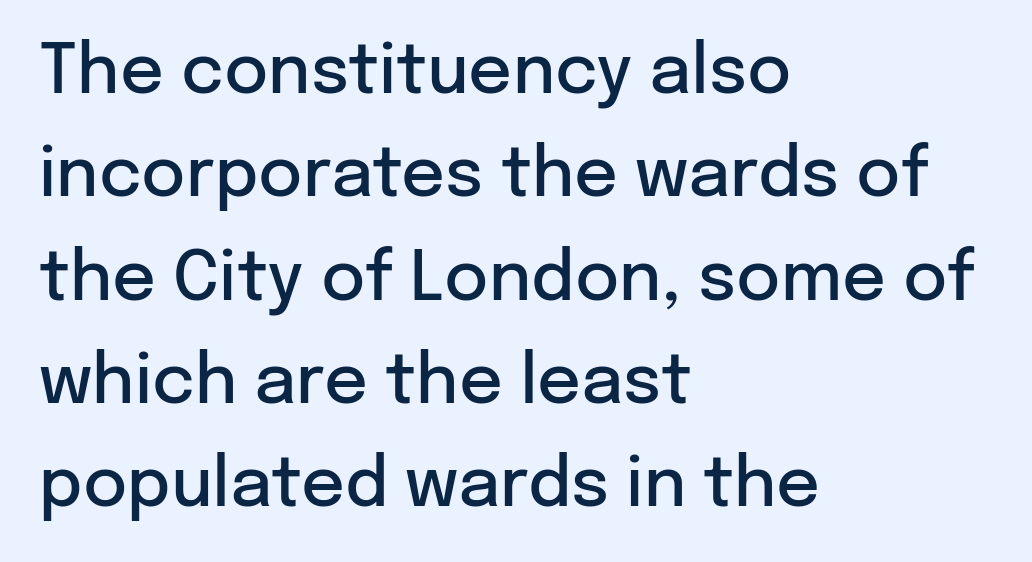
{"serif": "no", "italic": "no", "bold": "semi", "weight": "semibold", "width": "normal", "stroke_contrast": "low", "x_height": "medium", "monospaced": "no", "underline": "no", "align": "left", "line_spacing": "normal", "line_spacing_ratio": 1.52, "letter_spacing": "normal", "letter_spacing_em": 0.0, "glyph_px": 68}
